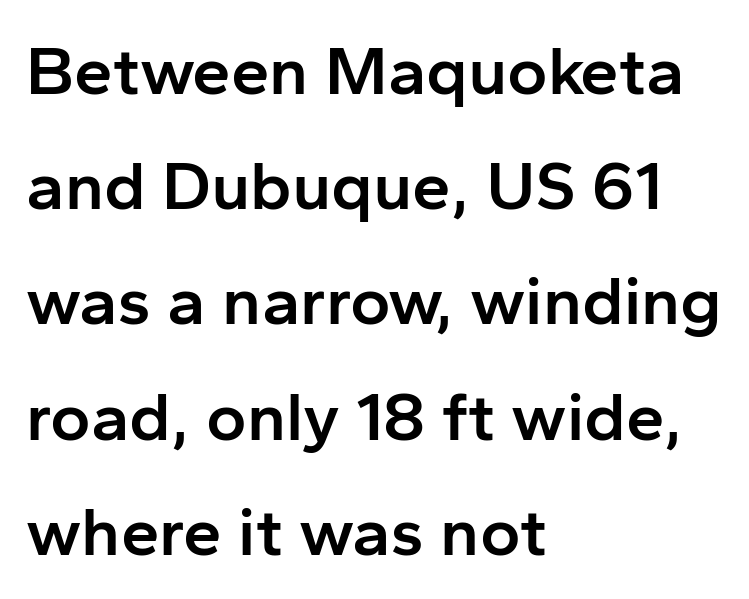
{"serif": "no", "italic": "no", "bold": "semi", "weight": "semibold", "width": "normal", "stroke_contrast": "low", "x_height": "medium", "monospaced": "no", "underline": "no", "align": "left", "line_spacing": "normal", "line_spacing_ratio": 1.67, "letter_spacing": "normal", "letter_spacing_em": 0.0, "glyph_px": 69}
